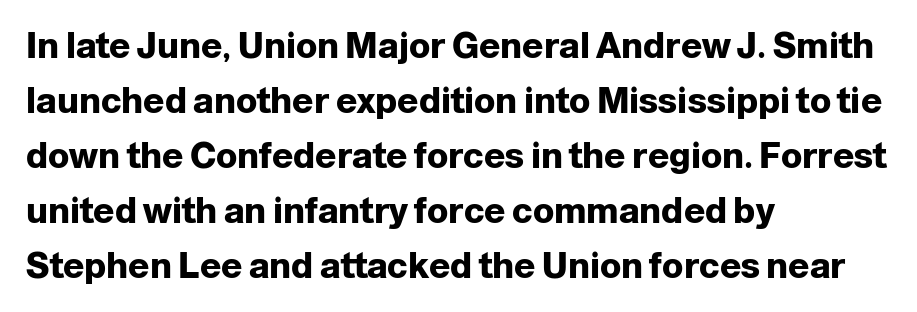
Q: Is the text bold? A: Yes.
Q: Is the text italic (slanted)? A: No, it is upright.
Q: Is the typeface a serif or a sans-serif typeface? A: Sans-serif.
Q: Is the text underlined? A: No.
Q: How is the paragraph aligned? A: Left-aligned.
Q: Is the spacing between letters normal or unusually wide? A: Normal.
Q: Is the spacing between lines tight, normal or loose? A: Normal.
Q: Width (condensed, normal, or wide)? A: Normal.
Q: Stroke contrast? A: Low.
Q: x-height? A: Medium.
Q: Monospaced? A: No.
